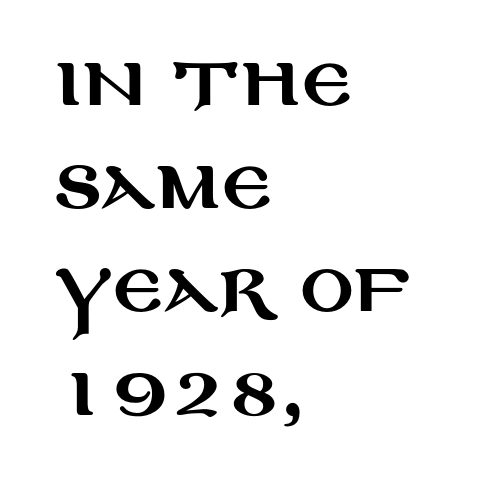
Alignment: flush left. Bare-footed words on every line. Ascenders rise straight up at ninety degrees. The leading is moderate, giving the passage an even texture. Grotesque or geometric, the face here clearly has no serifs. The rendering uses natural spacing where letterforms have individual widths.
